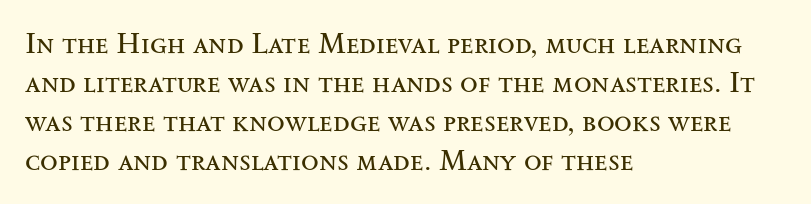
Q: Is the text bold? A: No.
Q: Is the text italic (slanted)? A: No, it is upright.
Q: Is the typeface a serif or a sans-serif typeface? A: Serif.
Q: Is the text underlined? A: No.
Q: How is the paragraph aligned? A: Left-aligned.
Q: Is the spacing between letters normal or unusually wide? A: Normal.
Q: Is the spacing between lines tight, normal or loose? A: Normal.
Q: Width (condensed, normal, or wide)? A: Wide.
Q: Stroke contrast? A: Medium.
Q: x-height? A: Small.
Q: Monospaced? A: No.
